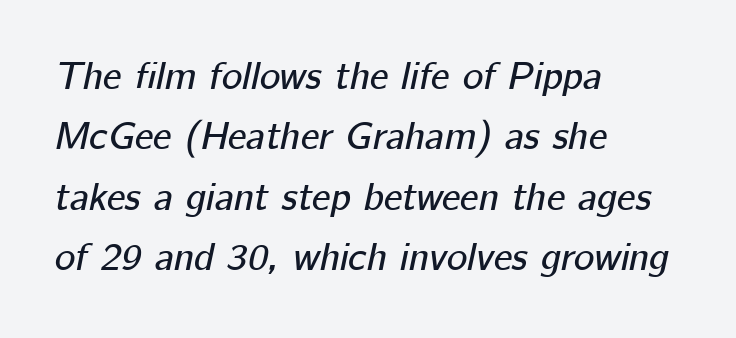
Q: Is the text italic (slanted)? A: Yes, it leans right by about 12 degrees.
Q: Is the text underlined? A: No.
Q: How is the paragraph aligned? A: Left-aligned.
Q: Is the spacing between letters normal or unusually wide? A: Normal.
Q: Is the spacing between lines tight, normal or loose? A: Normal.
Q: Width (condensed, normal, or wide)? A: Normal.
Q: Stroke contrast? A: Low.
Q: x-height? A: Medium.
Q: Monospaced? A: No.
